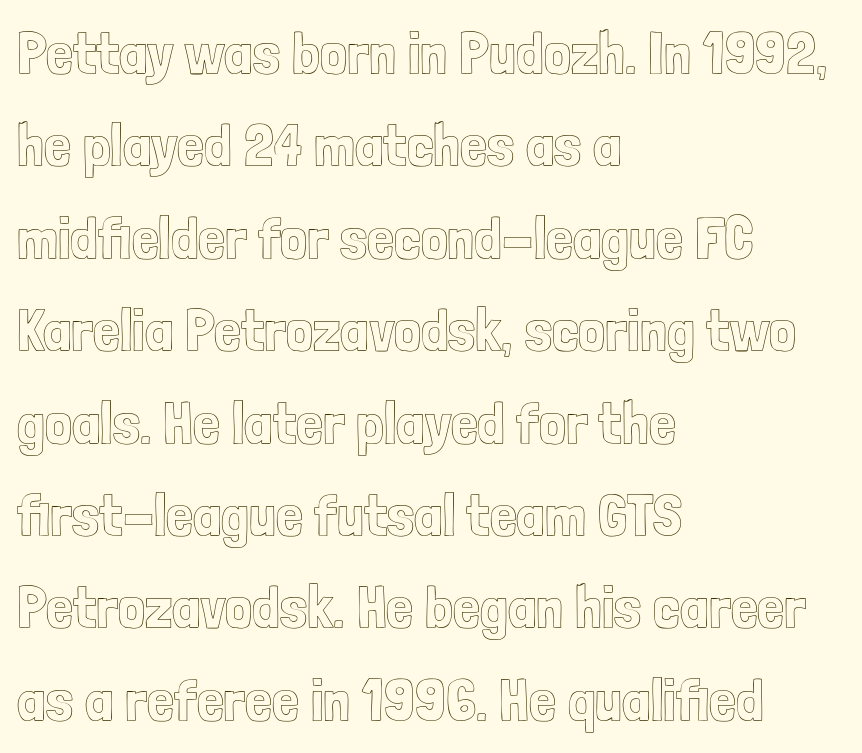
Words appear dense and cohesive because spacing is normal. The strip under each line holds only bare page. Do the characters align in a grid? No, the font is proportional. The axis of the letterforms is exactly vertical. Line spacing here is normal.
